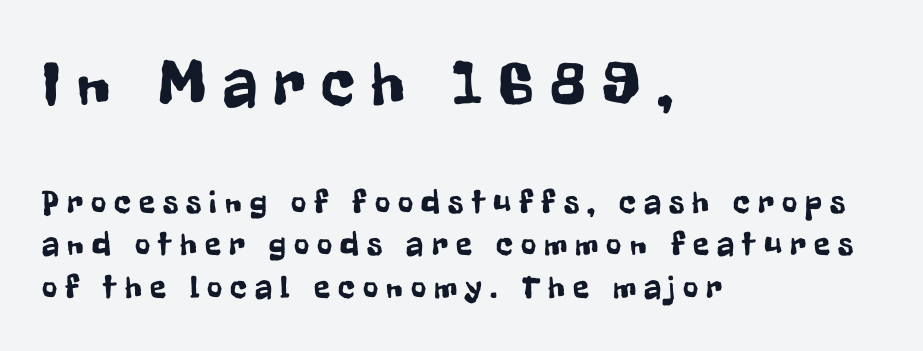
Rendered with straight, roman letterforms. Do the characters align in a grid? No, the font is proportional. The passage shown begins with its larger block and ends with its smaller one. The letterforms stand isolated, each surrounded by extra space. Is the block centered? No — it sits flush against the left margin. A bare baseline throughout the passage.
